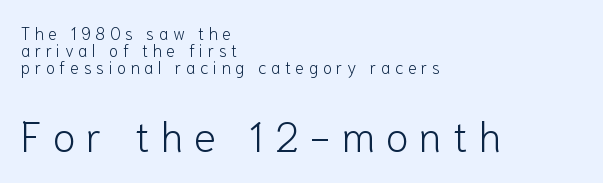
Think standard paragraph weight, or any step lighter than that. The letters stand straight up with perfectly vertical stems. Teacher's note: observe the even left margin — that is flush-left alignment. The emphasis by scale lands on block number two, below. These lines are rendered in a variable-pitch font. This rendering features lettering with no underline.
